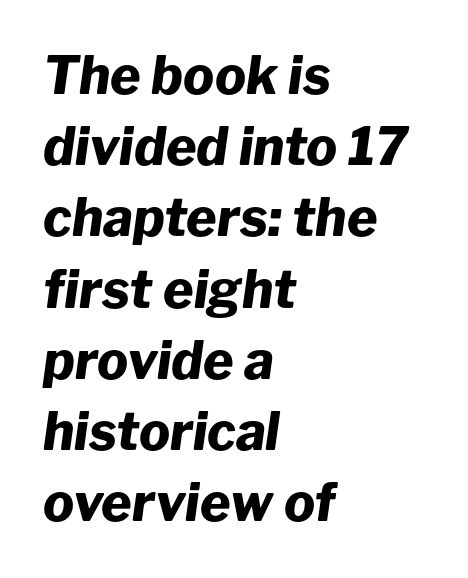
The letters advance in unequal steps, a hallmark of proportional type. Reading down the block, your eye returns to a fixed left position each line. Does the lettering tilt? It does — this is italic. I'd describe the lettering as bold — thick and assertive.
